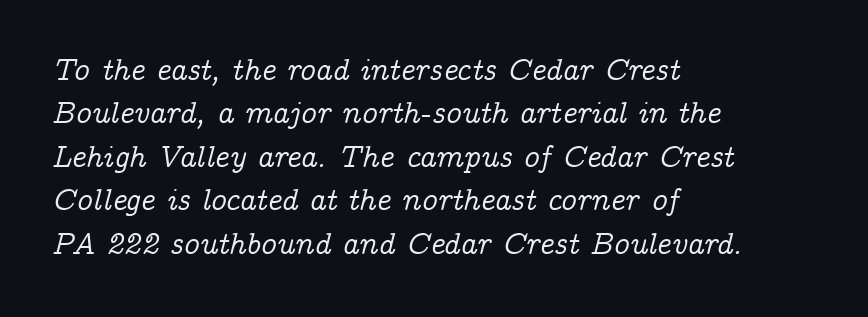
Here the designer chose a conventional face with non-uniform glyph widths. Line starts are locked; line ends wander. Quick note: italic. The block of text has a typical density, with ordinary space between rows.
